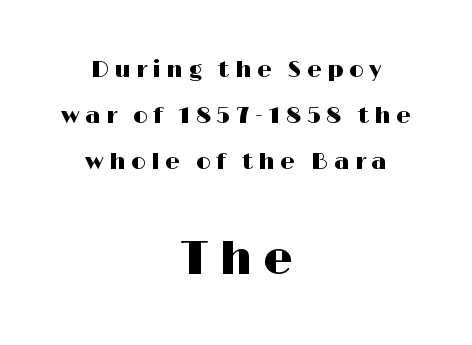
{"serif": "no", "italic": "no", "width": "wide", "stroke_contrast": "high", "x_height": "medium", "monospaced": "no", "underline": "no", "align": "center", "line_spacing": "loose", "line_spacing_ratio": 2.01, "letter_spacing": "wide", "letter_spacing_em": 0.24, "larger_block": "second", "size_ratio": 2.0, "glyph_px": 46}
